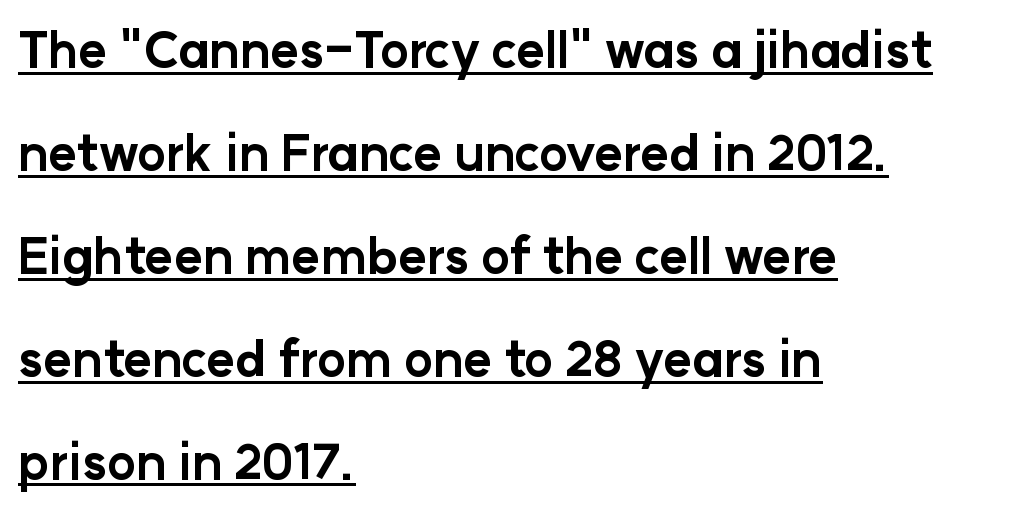
{"serif": "no", "italic": "no", "bold": "yes", "weight": "bold", "width": "normal", "stroke_contrast": "low", "x_height": "medium", "monospaced": "no", "underline": "yes", "align": "left", "line_spacing": "loose", "line_spacing_ratio": 2.1, "letter_spacing": "normal", "letter_spacing_em": 0.0, "glyph_px": 49}
